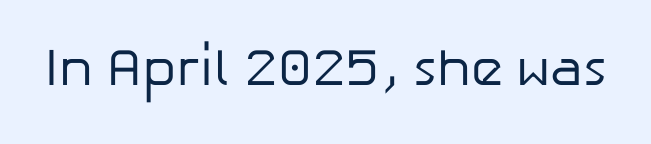
Q: Is the text bold? A: No.
Q: Is the text italic (slanted)? A: No, it is upright.
Q: Is the typeface a serif or a sans-serif typeface? A: Sans-serif.
Q: Is the text underlined? A: No.
Q: Is the spacing between letters normal or unusually wide? A: Normal.
Q: Width (condensed, normal, or wide)? A: Normal.
Q: Stroke contrast? A: Low.
Q: x-height? A: Medium.
Q: Monospaced? A: No.
